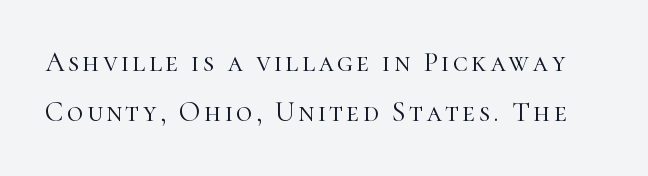
Looks like regular typesetting: each glyph gets only the width it needs. The passage shown is not underscored anywhere. Look at the bottom of the vertical strokes: they flare into serifs here. In terms of posture, this sample is upright. Think standard paragraph weight, or any step lighter than that.
